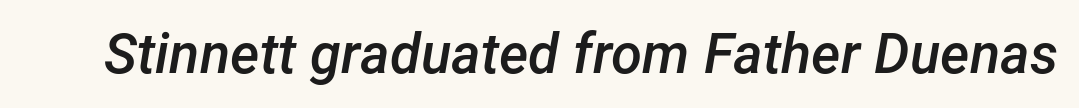
The image shows 56 px semibold type, italic (leaning right); set normal letter spacing, not underlined; low stroke contrast and a medium x-height.
